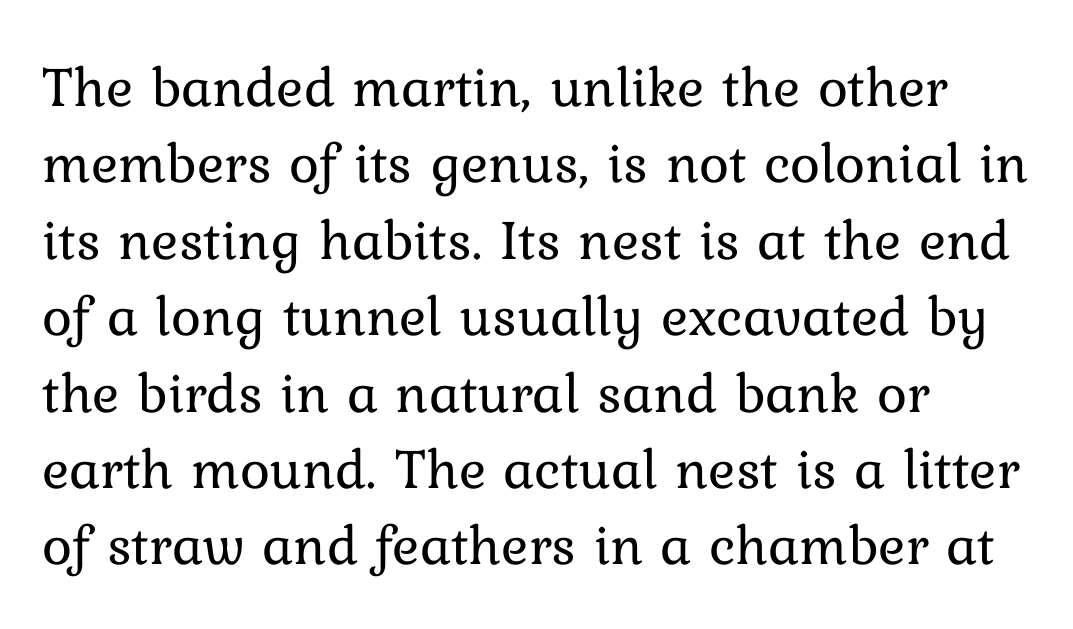
The image shows 57 px regular-weight type, upright; set left-aligned, normal line spacing (1.34x), normal letter spacing, not underlined; low stroke contrast and a medium x-height.
